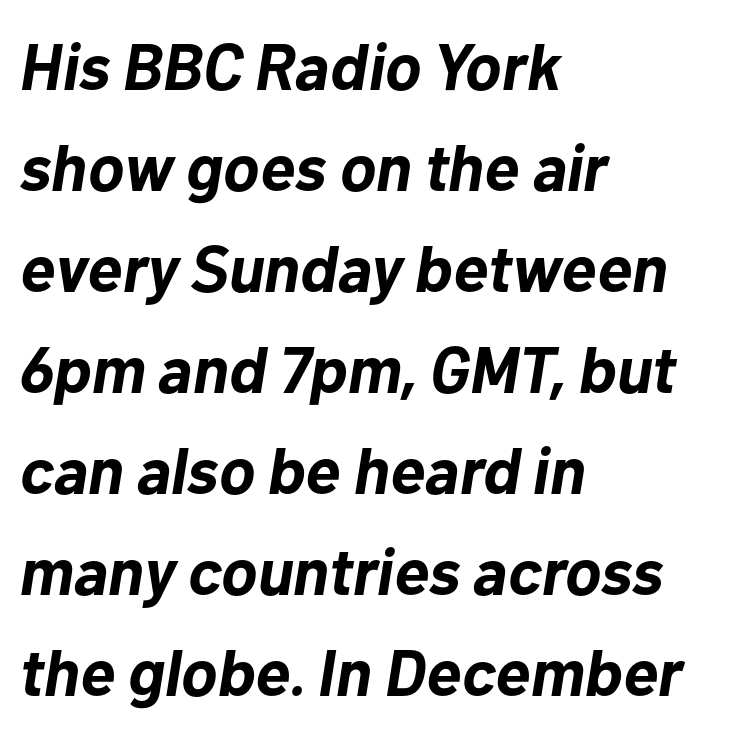
The image shows 66 px bold type, italic (leaning right); set left-aligned, normal line spacing (1.53x), normal letter spacing, not underlined; low stroke contrast and a medium x-height.
